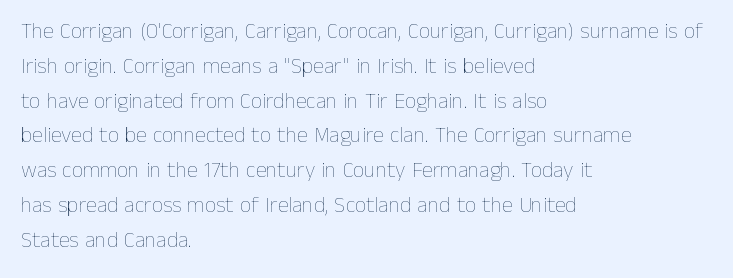
Q: Is the text bold? A: No.
Q: Is the text italic (slanted)? A: No, it is upright.
Q: Is the text underlined? A: No.
Q: How is the paragraph aligned? A: Left-aligned.
Q: Is the spacing between letters normal or unusually wide? A: Normal.
Q: Is the spacing between lines tight, normal or loose? A: Normal.
